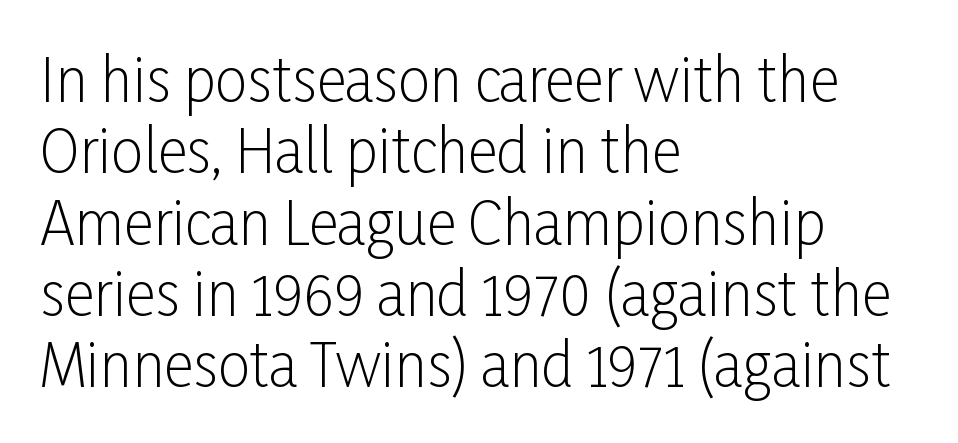
Q: Is the text bold? A: No.
Q: Is the text italic (slanted)? A: No, it is upright.
Q: Is the typeface a serif or a sans-serif typeface? A: Sans-serif.
Q: Is the text underlined? A: No.
Q: How is the paragraph aligned? A: Left-aligned.
Q: Is the spacing between letters normal or unusually wide? A: Normal.
Q: Width (condensed, normal, or wide)? A: Condensed.
Q: Stroke contrast? A: Low.
Q: x-height? A: Medium.
Q: Monospaced? A: No.
